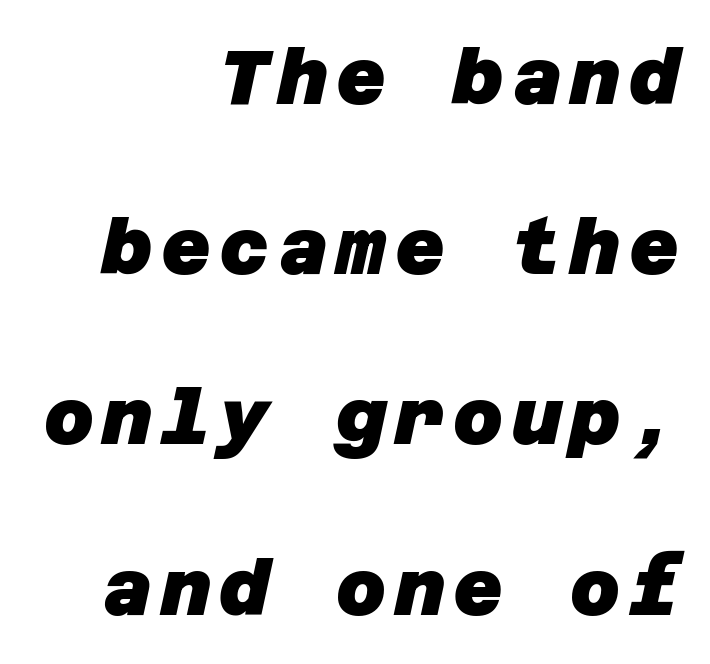
Is there much room between lines? Yes — plenty of vertical air separates them. You can tell from the bare stems that sans-serif type was used. Anything drawn beneath the words? Only blank space. Each line ends at the same right margin while the left side varies. Bold? Absolutely — the strokes are thick and heavy.
